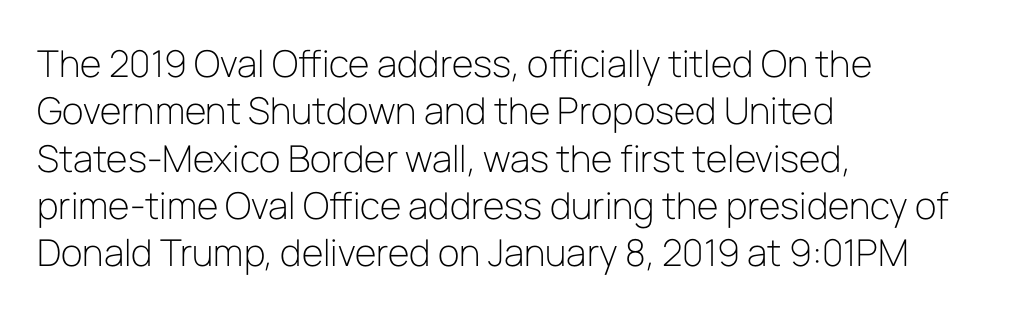
Q: Is the text bold? A: No.
Q: Is the text italic (slanted)? A: No, it is upright.
Q: Is the typeface a serif or a sans-serif typeface? A: Sans-serif.
Q: Is the text underlined? A: No.
Q: How is the paragraph aligned? A: Left-aligned.
Q: Is the spacing between letters normal or unusually wide? A: Normal.
Q: Is the spacing between lines tight, normal or loose? A: Normal.
Q: Width (condensed, normal, or wide)? A: Normal.
Q: Stroke contrast? A: Low.
Q: x-height? A: Medium.
Q: Monospaced? A: No.
